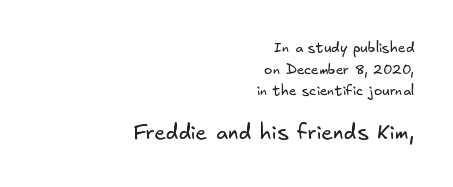
{"bold": "no", "underline": "no", "align": "right", "line_spacing": "normal", "line_spacing_ratio": 1.54, "letter_spacing": "normal", "letter_spacing_em": 0.0, "larger_block": "second", "size_ratio": 1.5, "glyph_px": 21}
